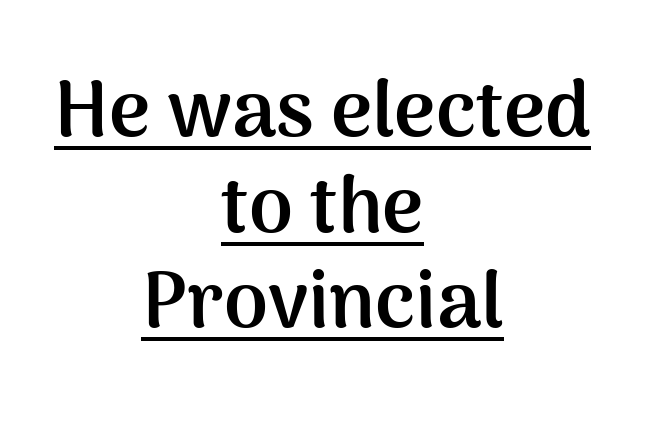
Q: Is the text bold? A: Yes.
Q: Is the text italic (slanted)? A: No, it is upright.
Q: Is the typeface a serif or a sans-serif typeface? A: Sans-serif.
Q: Is the text underlined? A: Yes.
Q: How is the paragraph aligned? A: Centered.
Q: Is the spacing between letters normal or unusually wide? A: Normal.
Q: Width (condensed, normal, or wide)? A: Normal.
Q: Stroke contrast? A: Medium.
Q: x-height? A: Medium.
Q: Monospaced? A: No.
